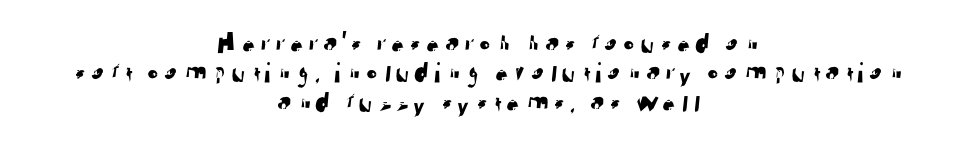
Q: Is the typeface a serif or a sans-serif typeface? A: Sans-serif.
Q: Is the text underlined? A: No.
Q: How is the paragraph aligned? A: Centered.
Q: Is the spacing between lines tight, normal or loose? A: Tight.
Q: Width (condensed, normal, or wide)? A: Normal.
Q: Stroke contrast? A: Low.
Q: x-height? A: Medium.
Q: Monospaced? A: No.
